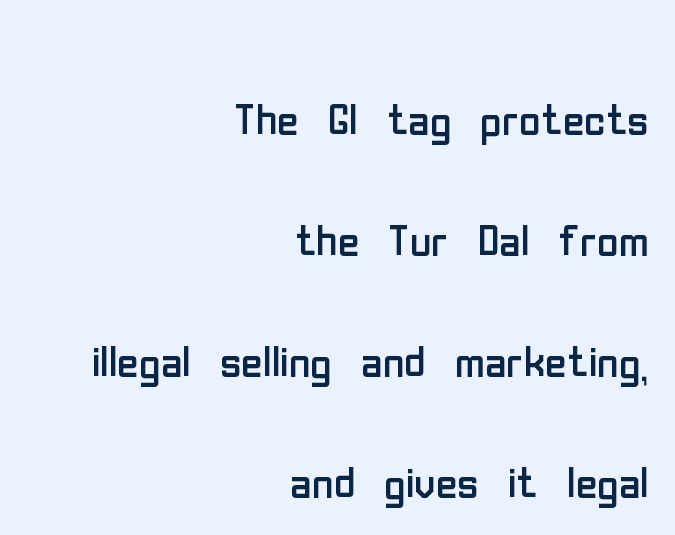
The image shows 59 px regular-weight, condensed sans-serif type, upright; set right-aligned, loose line spacing (2.05x), normal letter spacing, not underlined; low stroke contrast and a medium x-height.
